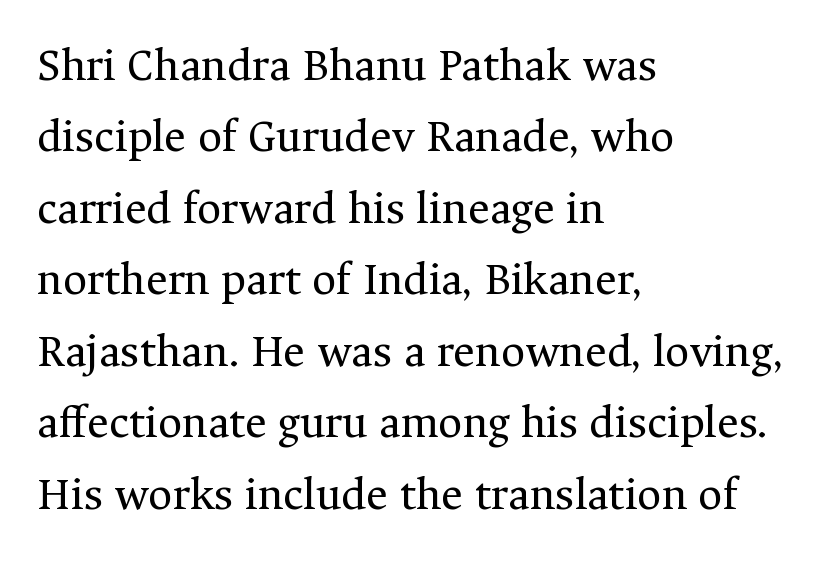
The image shows 47 px regular-weight serif type, upright; set left-aligned, normal line spacing (1.52x), normal letter spacing, not underlined; medium stroke contrast and a medium x-height.
